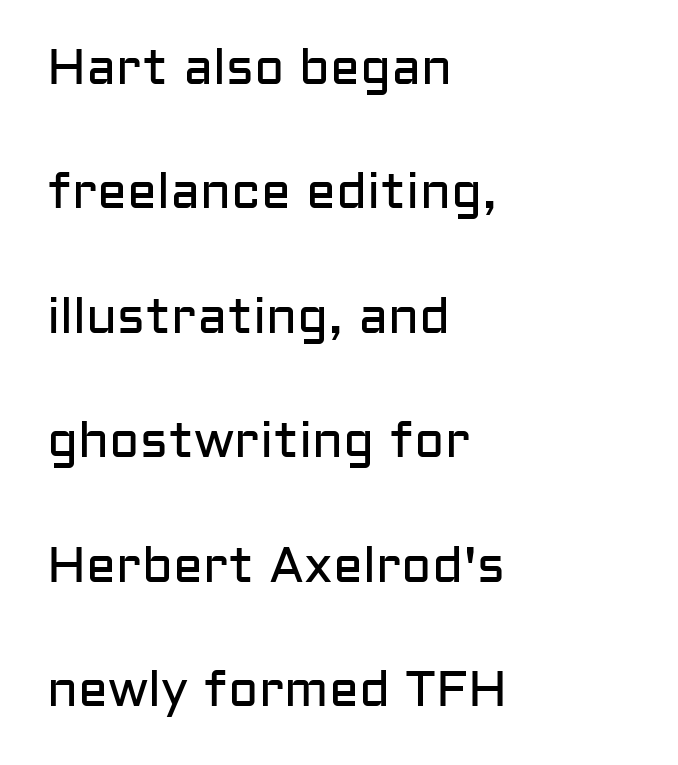
Vertical stems look standard width or narrower in stroke. Reading down the column, the eye jumps a long way to each next line. The foot of each line stays bare and open. Is the block centered? No — it sits flush against the left margin.
